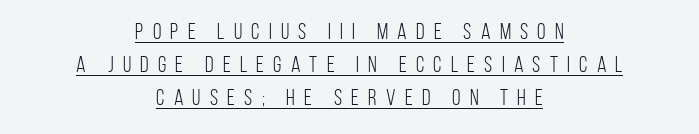
{"italic": "no", "bold": "no", "underline": "yes", "align": "center", "line_spacing": "normal", "line_spacing_ratio": 1.51, "letter_spacing": "wide", "letter_spacing_em": 0.42, "glyph_px": 22}
